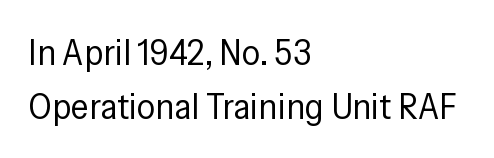
The image shows 37 px regular-weight, condensed sans-serif type, upright; set left-aligned, normal line spacing (1.45x), normal letter spacing, not underlined; low stroke contrast and a medium x-height.
